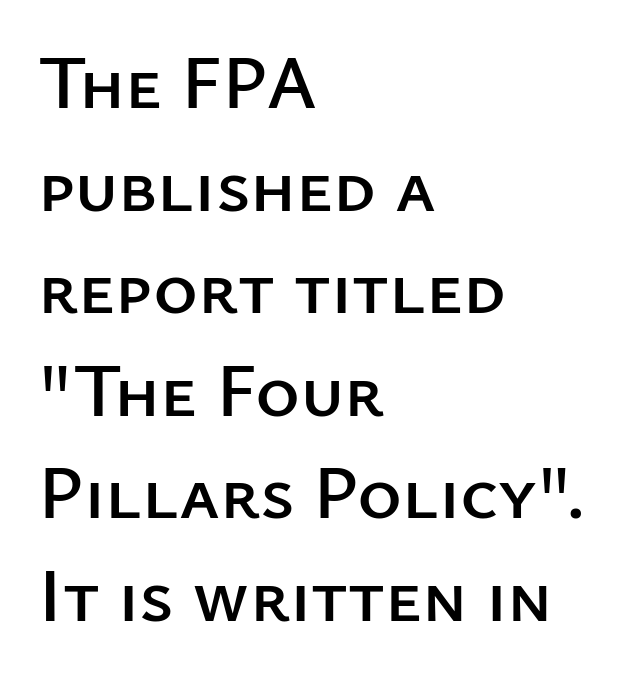
{"serif": "no", "italic": "no", "width": "normal", "stroke_contrast": "low", "x_height": "medium", "monospaced": "no", "underline": "no", "align": "left", "line_spacing": "normal", "line_spacing_ratio": 1.35, "letter_spacing": "normal", "letter_spacing_em": 0.0, "glyph_px": 76}
